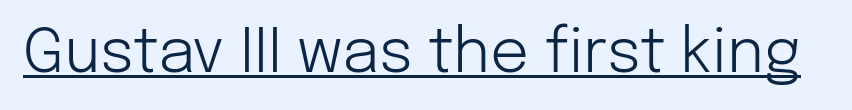
{"serif": "no", "italic": "no", "bold": "no", "weight": "light", "width": "normal", "stroke_contrast": "low", "x_height": "medium", "monospaced": "no", "underline": "yes", "letter_spacing": "normal", "letter_spacing_em": 0.0, "glyph_px": 61}
